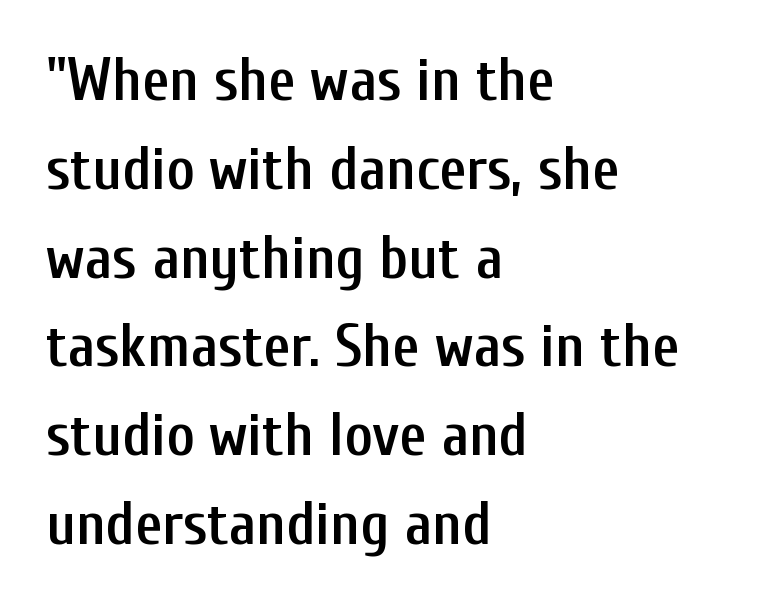
{"serif": "no", "italic": "no", "bold": "semi", "weight": "semibold", "width": "condensed", "stroke_contrast": "low", "x_height": "medium", "monospaced": "no", "underline": "no", "align": "left", "line_spacing": "normal", "line_spacing_ratio": 1.48, "letter_spacing": "normal", "letter_spacing_em": 0.0, "glyph_px": 60}
